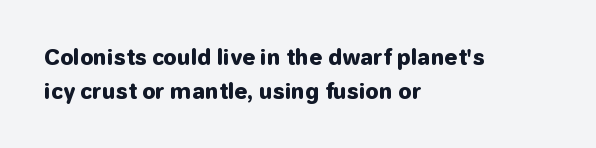
The image shows 21 px bold type, upright; set left-aligned, normal line spacing (1.61x), normal letter spacing, not underlined.
